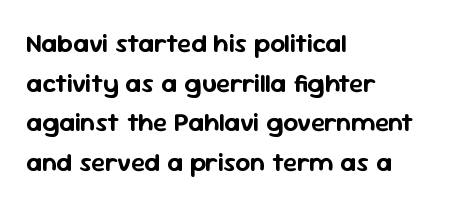
Q: Is the text italic (slanted)? A: No, it is upright.
Q: Is the text underlined? A: No.
Q: How is the paragraph aligned? A: Left-aligned.
Q: Is the spacing between letters normal or unusually wide? A: Normal.
Q: Is the spacing between lines tight, normal or loose? A: Normal.
